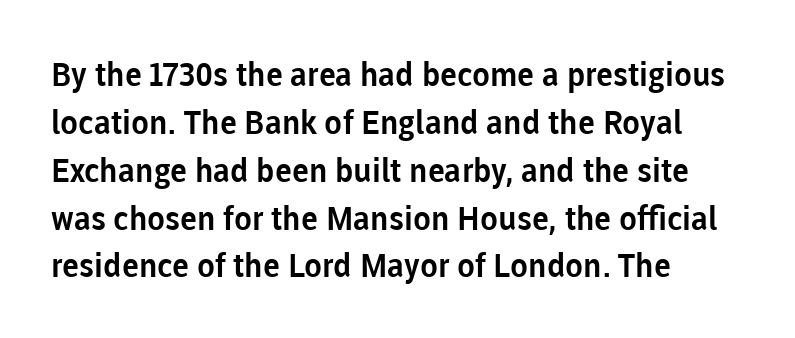
The image shows 33 px sans-serif type, upright; set left-aligned, normal line spacing (1.45x), normal letter spacing, not underlined; low stroke contrast and a medium x-height.
